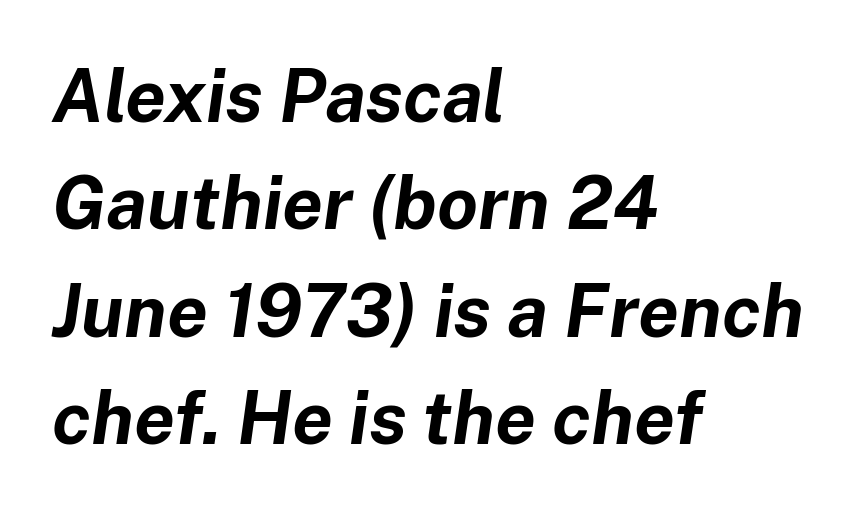
The image shows 73 px bold type, italic (leaning right); set left-aligned, normal line spacing (1.47x), normal letter spacing, not underlined; low stroke contrast and a medium x-height.
